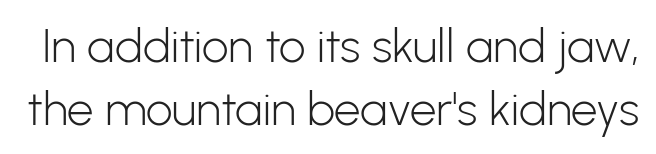
The image shows 47 px light sans-serif type, upright; set normal line spacing (1.33x), normal letter spacing, not underlined; low stroke contrast and a medium x-height.
